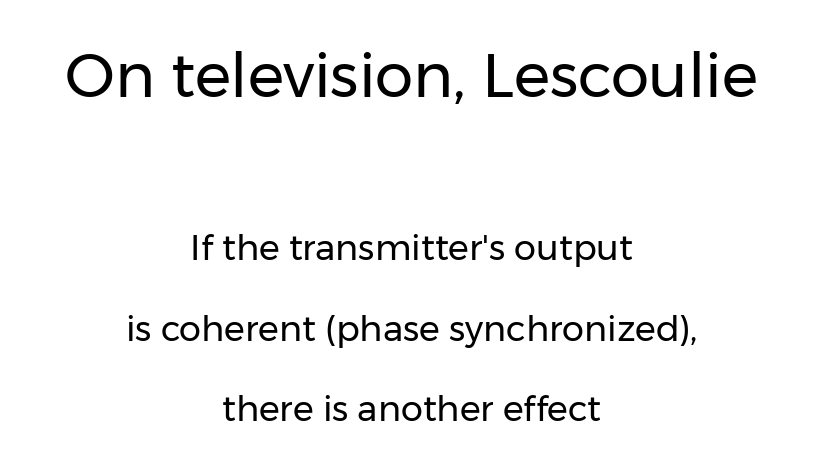
{"serif": "no", "italic": "no", "bold": "no", "weight": "regular", "width": "normal", "stroke_contrast": "low", "x_height": "medium", "monospaced": "no", "underline": "no", "align": "center", "line_spacing": "loose", "line_spacing_ratio": 2.3, "letter_spacing": "normal", "letter_spacing_em": 0.0, "larger_block": "first", "size_ratio": 1.74, "glyph_px": 61}
